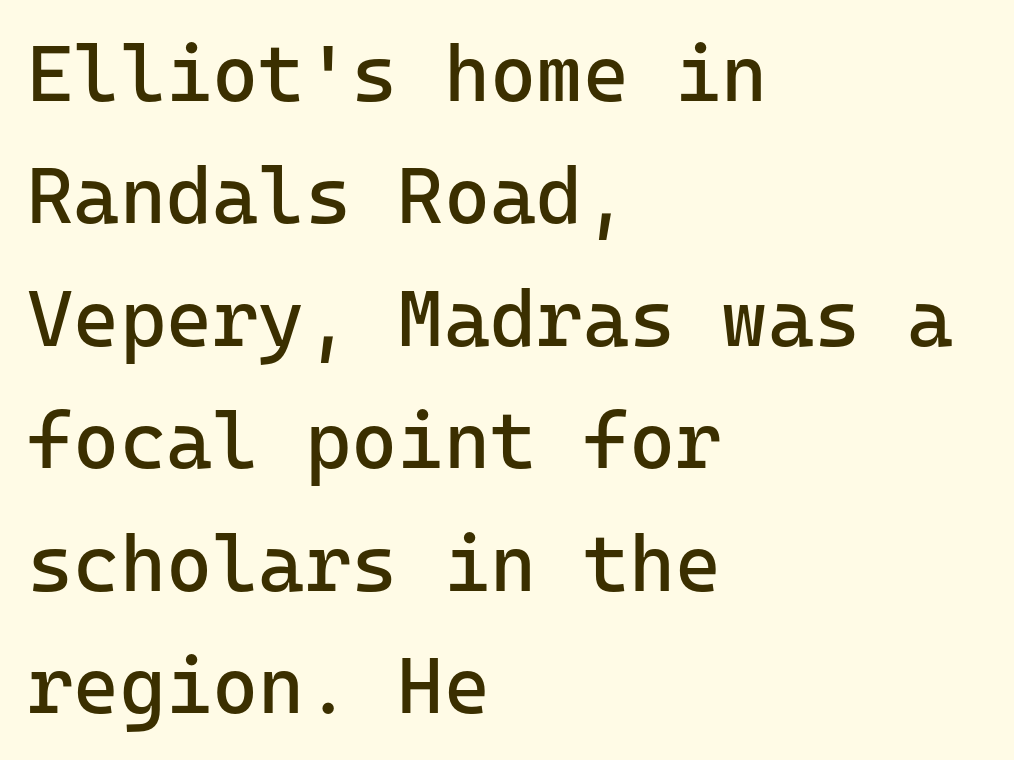
Leftover space on each line is placed entirely after the last word. Tracking here is standard; glyphs follow each other at the usual distance. You could count columns in this text — the font is strictly monospaced. Think standard paragraph weight, or any step lighter than that.
